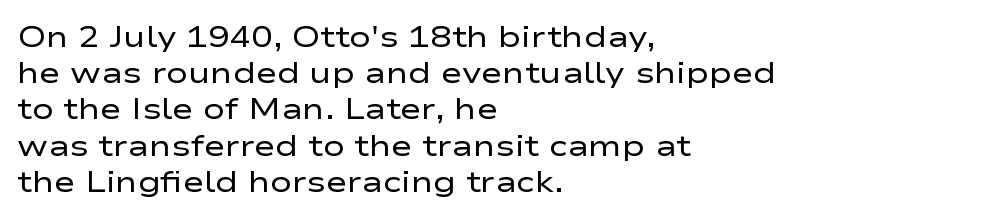
The image shows 29 px regular-weight, wide sans-serif type, upright; set left-aligned, normal line spacing (1.25x), normal letter spacing, not underlined; low stroke contrast and a medium x-height.
